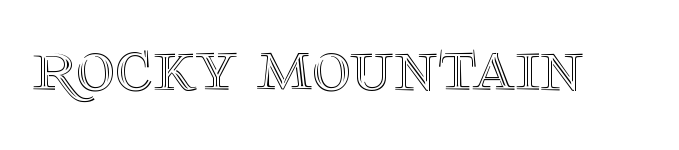
No italicization has been applied; the sample stays upright. Each letter keeps its own natural width here, so spacing adapts to shape. Caption: standard tracking, unaltered. Clear beneath every line of the passage.
